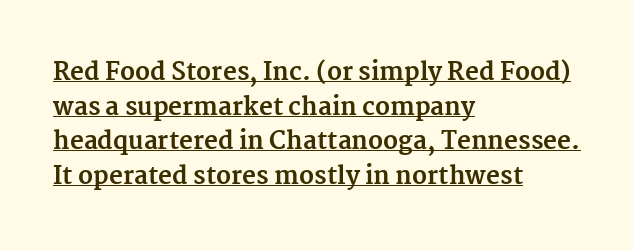
The gaps between neighbouring characters are ordinary and unremarkable. Caption: multi-line text, flush left, ragged right. You'd pick this weight for a headline — it's a proper bold. The line-height multiplier appears to be the usual default. Does a line run under the words? Yes, clearly.
